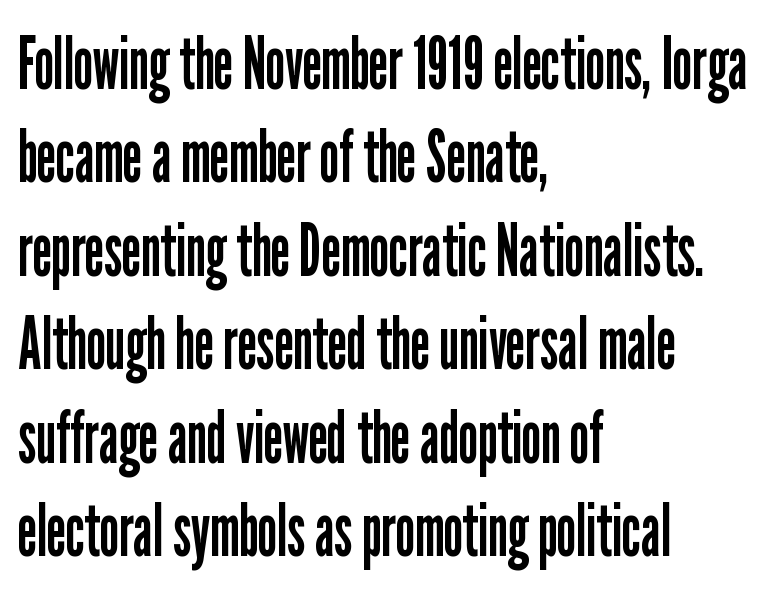
{"serif": "no", "italic": "no", "bold": "no", "weight": "regular", "width": "condensed", "stroke_contrast": "low", "x_height": "medium", "monospaced": "no", "underline": "no", "align": "left", "line_spacing": "normal", "line_spacing_ratio": 1.28, "letter_spacing": "normal", "letter_spacing_em": 0.0, "glyph_px": 73}
